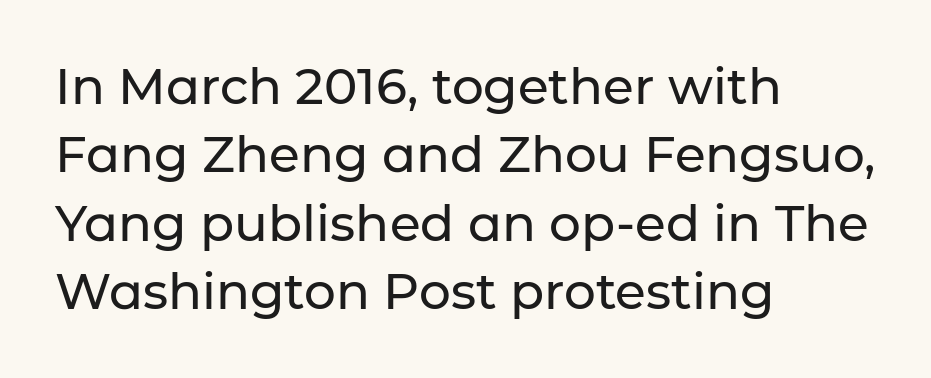
What kind of face is this? One without serifs — a sans. Each letter keeps its own natural width here, so spacing adapts to shape. Tall strokes in this sample are plumb rather than angled. The rendering anchors every line to the left-hand side. Here the glyphs are tracked normally, forming tight word shapes. The baseline area is clear.
